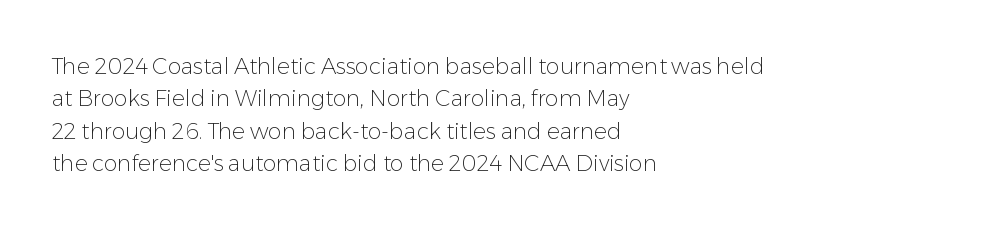
{"italic": "no", "bold": "no", "underline": "no", "align": "left", "line_spacing": "normal", "line_spacing_ratio": 1.47, "letter_spacing": "normal", "letter_spacing_em": 0.0, "glyph_px": 22}
